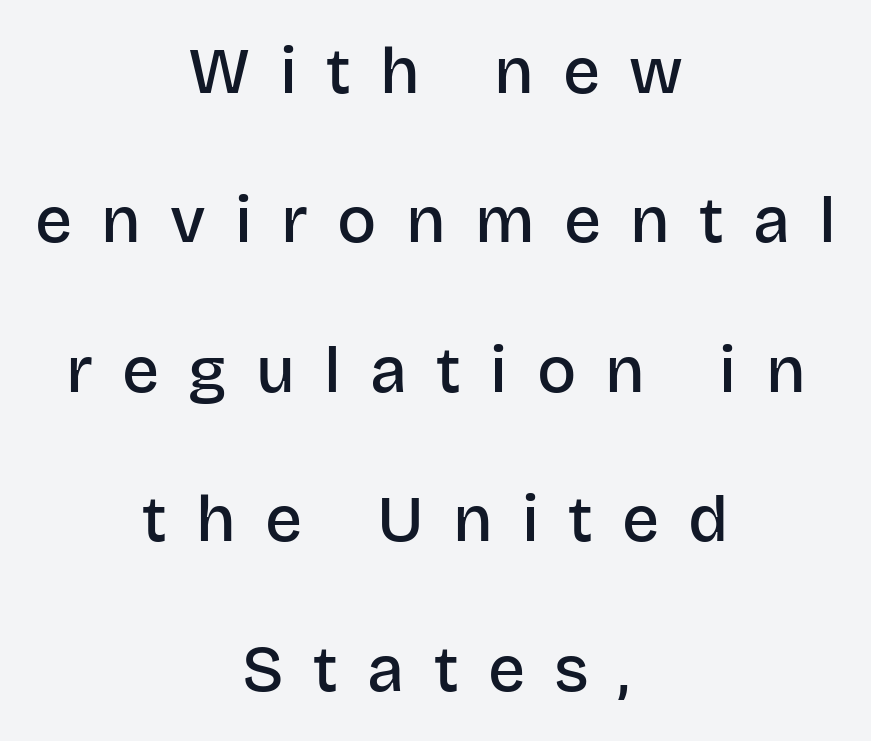
The image shows 65 px semibold sans-serif type, upright; set centered, loose line spacing (2.3x), unusually wide letter spacing (+0.45 em), not underlined; low stroke contrast and a large x-height.
